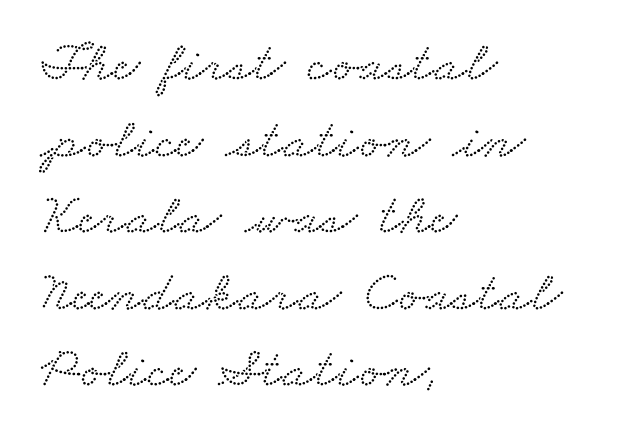
The image shows 58 px wide type; set left-aligned, normal line spacing (1.32x), normal letter spacing, not underlined; low stroke contrast and a small x-height.
